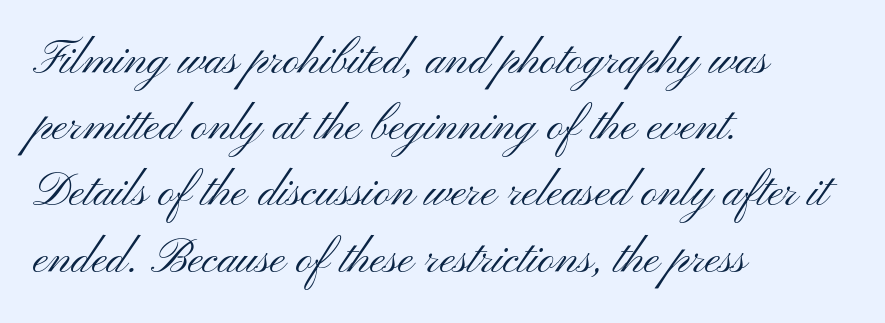
Q: Is the text bold? A: No.
Q: Is the text italic (slanted)? A: Yes.
Q: Is the typeface a serif or a sans-serif typeface? A: Sans-serif.
Q: Is the text underlined? A: No.
Q: How is the paragraph aligned? A: Left-aligned.
Q: Is the spacing between letters normal or unusually wide? A: Normal.
Q: Is the spacing between lines tight, normal or loose? A: Normal.
Q: Width (condensed, normal, or wide)? A: Wide.
Q: Stroke contrast? A: Medium.
Q: x-height? A: Small.
Q: Monospaced? A: No.
